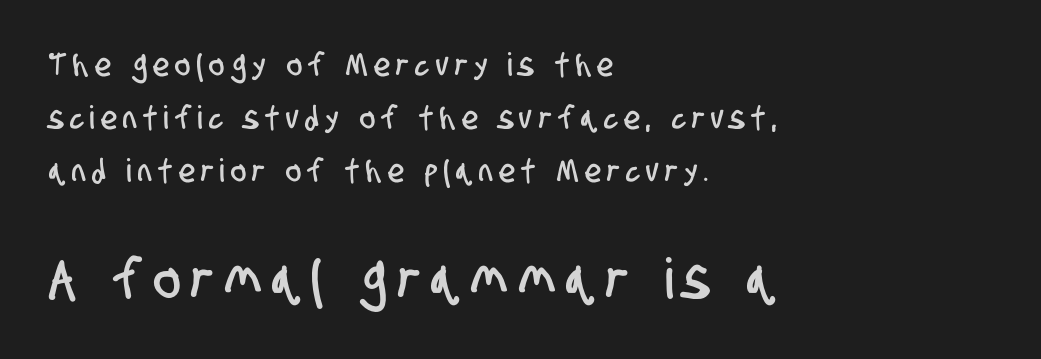
{"serif": "no", "width": "condensed", "stroke_contrast": "low", "x_height": "large", "monospaced": "no", "underline": "no", "align": "left", "line_spacing": "normal", "line_spacing_ratio": 1.65, "letter_spacing": "wide", "letter_spacing_em": 0.21, "larger_block": "second", "size_ratio": 1.75, "glyph_px": 56}
